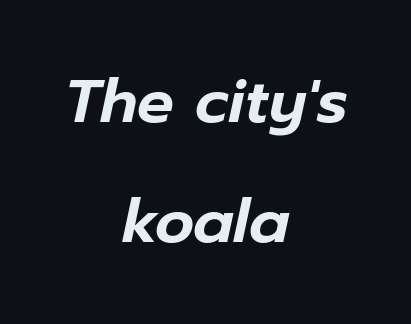
A bare baseline throughout the passage. Nobody touched the tracking dial on this one. Is this a fixed-width face? No — the glyphs have proportional, varying widths. The whole block is typeset with a tilt.
